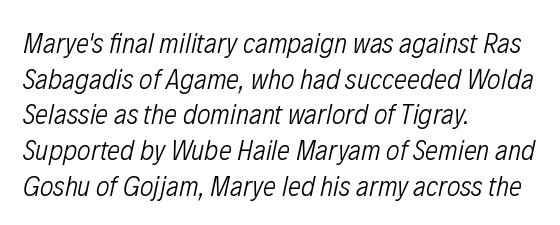
Q: Is the text bold? A: No.
Q: Is the text italic (slanted)? A: Yes, it leans right by about 12 degrees.
Q: Is the text underlined? A: No.
Q: How is the paragraph aligned? A: Left-aligned.
Q: Is the spacing between letters normal or unusually wide? A: Normal.
Q: Width (condensed, normal, or wide)? A: Condensed.
Q: Stroke contrast? A: Low.
Q: x-height? A: Medium.
Q: Monospaced? A: No.
